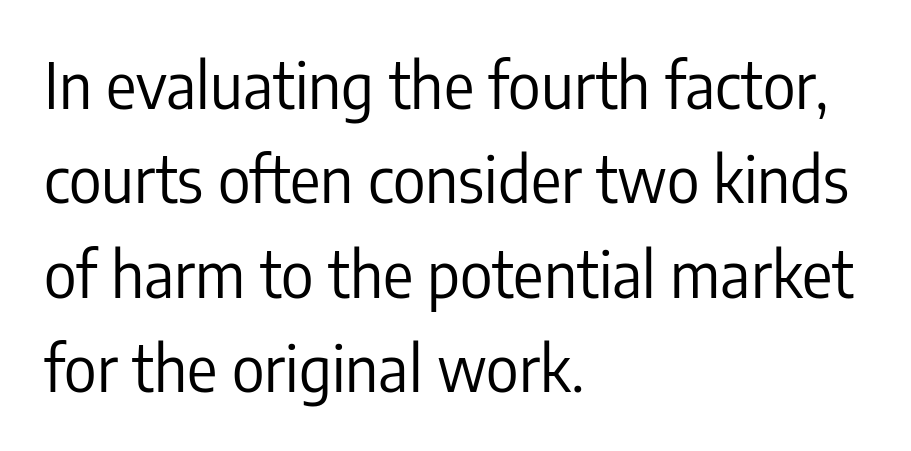
{"serif": "no", "italic": "no", "bold": "no", "weight": "regular", "width": "condensed", "stroke_contrast": "low", "x_height": "medium", "monospaced": "no", "underline": "no", "align": "left", "line_spacing": "normal", "line_spacing_ratio": 1.5, "letter_spacing": "normal", "letter_spacing_em": 0.0, "glyph_px": 63}
